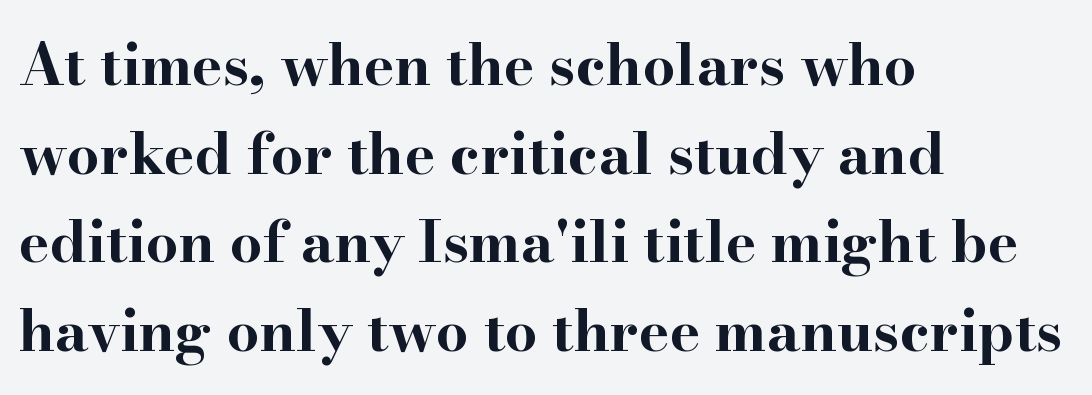
Compared with typical paragraphs, the rows here are spaced about the same. Unlike a clean sans, this face finishes its strokes with serifs. The line texture is even and compact thanks to regular tracking. Italic: no, the glyphs are upright roman. Every letter is thick-stroked: bold, no question.
